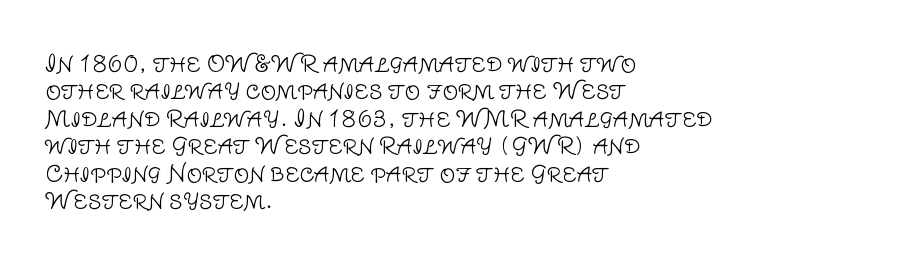
Q: Is the text bold? A: No.
Q: Is the text italic (slanted)? A: Yes.
Q: Is the text underlined? A: No.
Q: How is the paragraph aligned? A: Left-aligned.
Q: Is the spacing between letters normal or unusually wide? A: Normal.
Q: Is the spacing between lines tight, normal or loose? A: Normal.
